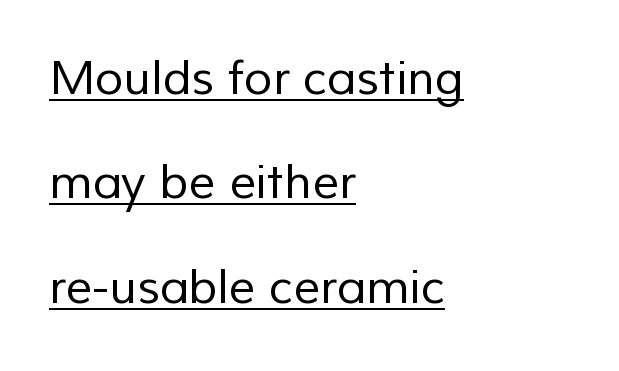
{"serif": "no", "bold": "no", "weight": "regular", "width": "normal", "stroke_contrast": "low", "x_height": "medium", "monospaced": "no", "underline": "yes", "align": "left", "line_spacing": "loose", "line_spacing_ratio": 2.22, "letter_spacing": "normal", "letter_spacing_em": 0.0, "glyph_px": 47}
